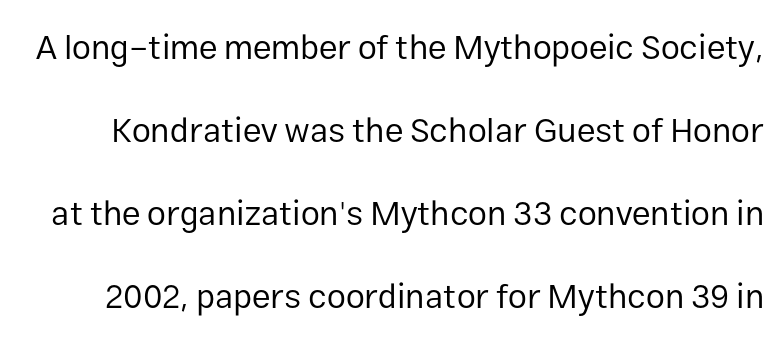
A typesetter would call this zero additional tracking. The specimen reads as upright at a glance. The face used here is a sans, in the tradition of grotesques and geometrics. You could not count columns in this text — the font is proportionally spaced. The designer dialed line spacing up above the default.
